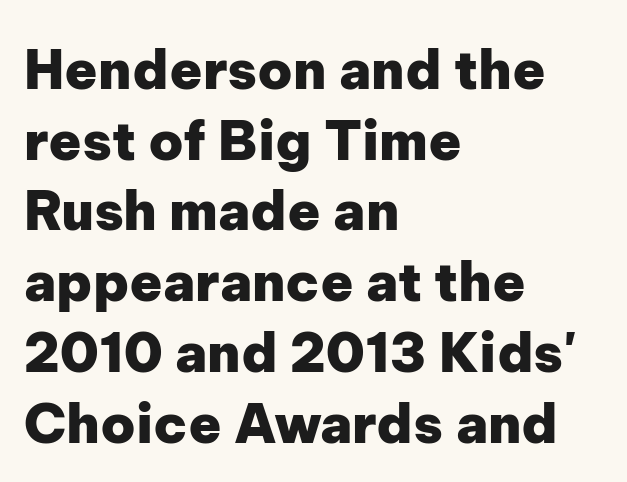
Look at the stroke-to-counter ratio: heavy, a bold. This sample uses a sans-serif face. Posture: straight, roman, zero tilt. Where is the straight margin? On the left. Leading matches the norm, producing a regular column. The foot of each line stays bare and open.
